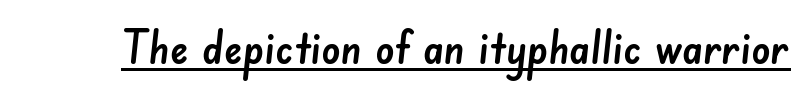
{"serif": "no", "width": "normal", "stroke_contrast": "low", "x_height": "small", "monospaced": "no", "underline": "yes", "letter_spacing": "normal", "letter_spacing_em": 0.0, "glyph_px": 47}
